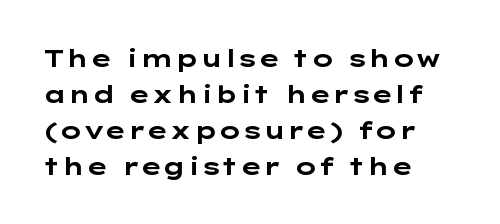
Q: Is the text bold? A: Yes.
Q: Is the text italic (slanted)? A: No, it is upright.
Q: Is the text underlined? A: No.
Q: How is the paragraph aligned? A: Left-aligned.
Q: Is the spacing between letters normal or unusually wide? A: Normal.
Q: Is the spacing between lines tight, normal or loose? A: Normal.
